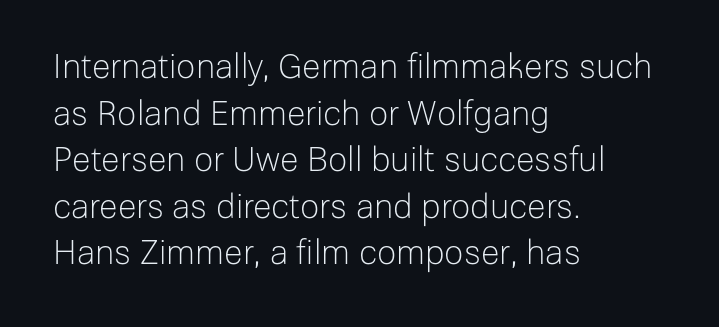
Q: Is the text bold? A: No.
Q: Is the text italic (slanted)? A: No, it is upright.
Q: Is the typeface a serif or a sans-serif typeface? A: Sans-serif.
Q: Is the text underlined? A: No.
Q: How is the paragraph aligned? A: Left-aligned.
Q: Is the spacing between letters normal or unusually wide? A: Normal.
Q: Is the spacing between lines tight, normal or loose? A: Normal.
Q: Width (condensed, normal, or wide)? A: Normal.
Q: Stroke contrast? A: Low.
Q: x-height? A: Medium.
Q: Monospaced? A: No.
